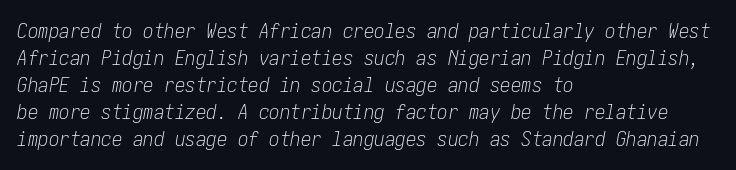
Q: Is the text bold? A: No.
Q: Is the text italic (slanted)? A: Yes, it leans right by about 10 degrees.
Q: Is the text underlined? A: No.
Q: How is the paragraph aligned? A: Left-aligned.
Q: Is the spacing between letters normal or unusually wide? A: Normal.
Q: Is the spacing between lines tight, normal or loose? A: Normal.
